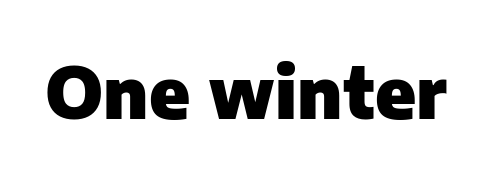
A typesetter would call this proportional, since set widths differ per character. The area under the type is left untouched. Unlike a traditional serif, this face leaves its strokes unadorned. Summary of weight: heavy, a full bold. The letterforms sit shoulder to shoulder at normal distance. Quick note: not italic, upright.
